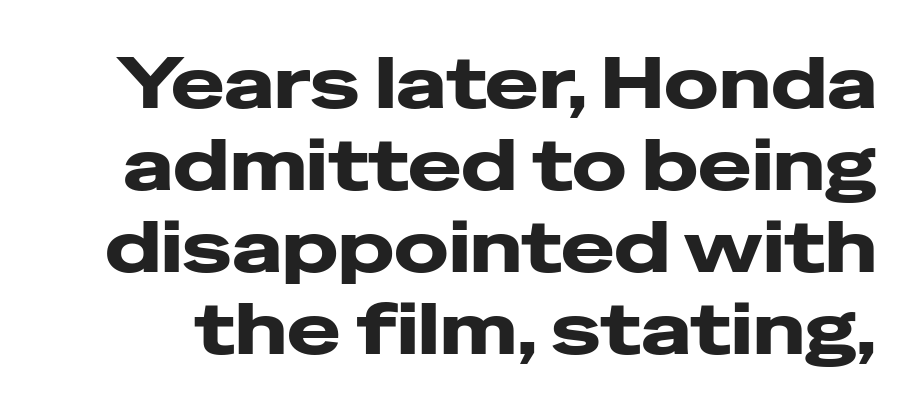
{"serif": "no", "italic": "no", "bold": "yes", "weight": "heavy", "width": "wide", "stroke_contrast": "low", "x_height": "medium", "monospaced": "no", "underline": "no", "line_spacing": "tight", "line_spacing_ratio": 1.14, "letter_spacing": "normal", "letter_spacing_em": 0.0, "glyph_px": 72}
